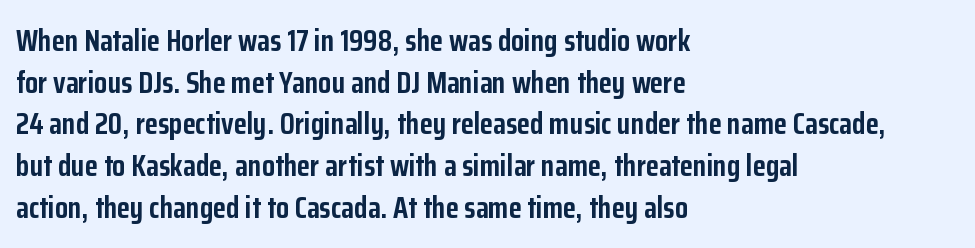
Honestly, the letter spacing is just normal — you wouldn't notice it. Casual observation: everything's shoved over to the left. Do the letters lean? They stand straight. Pretty heavy lettering here — definitely bold. Check the space under the baseline: it is left empty.
